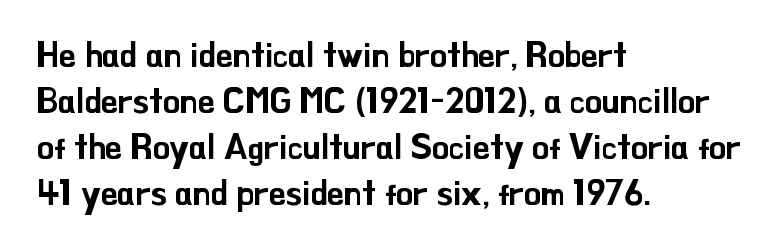
{"serif": "no", "italic": "no", "width": "normal", "stroke_contrast": "low", "x_height": "small", "monospaced": "no", "underline": "no", "align": "left", "line_spacing": "normal", "line_spacing_ratio": 1.35, "letter_spacing": "normal", "letter_spacing_em": 0.0, "glyph_px": 34}
